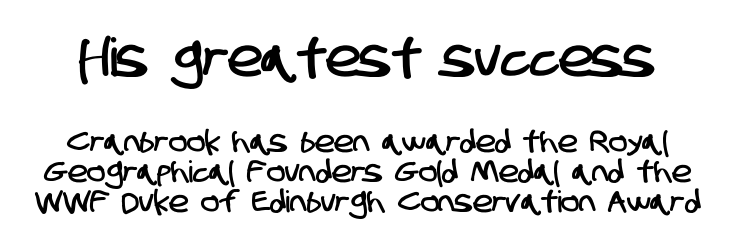
The image shows 53 px condensed sans-serif type; set tight line spacing (1.0x), normal letter spacing, not underlined; the first (top) block is 1.77x larger; low stroke contrast and a large x-height.
